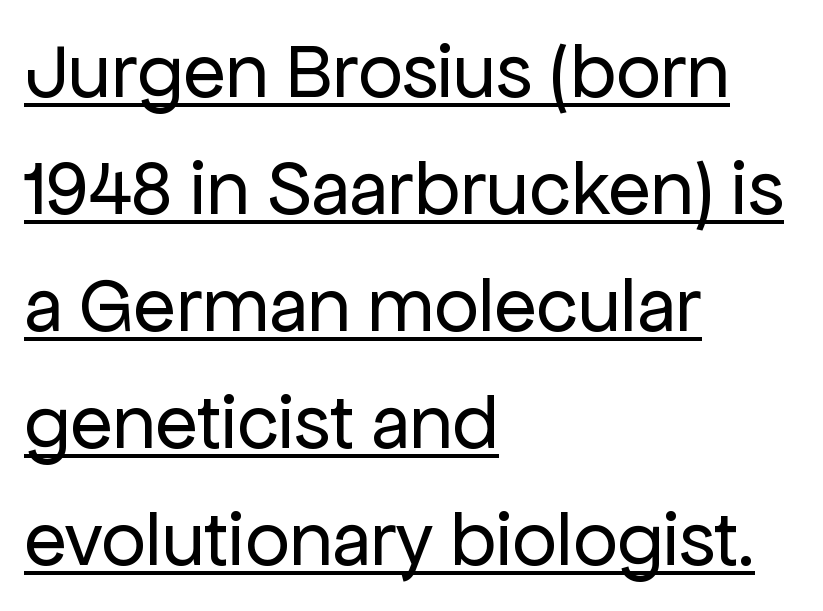
There is no visible air inserted between adjacent glyphs. Looks like someone drew a line under every word here. Casual observation: everything's shoved over to the left. The lettering holds an erect, upright posture throughout.
